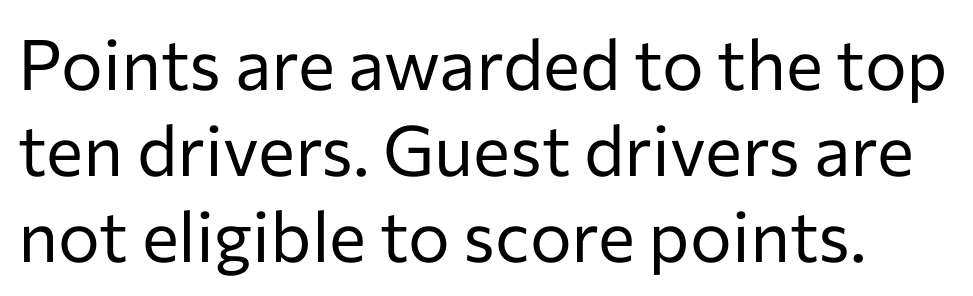
Q: Is the text bold? A: No.
Q: Is the text italic (slanted)? A: No, it is upright.
Q: Is the typeface a serif or a sans-serif typeface? A: Sans-serif.
Q: Is the text underlined? A: No.
Q: Is the spacing between letters normal or unusually wide? A: Normal.
Q: Width (condensed, normal, or wide)? A: Normal.
Q: Stroke contrast? A: Low.
Q: x-height? A: Medium.
Q: Monospaced? A: No.
